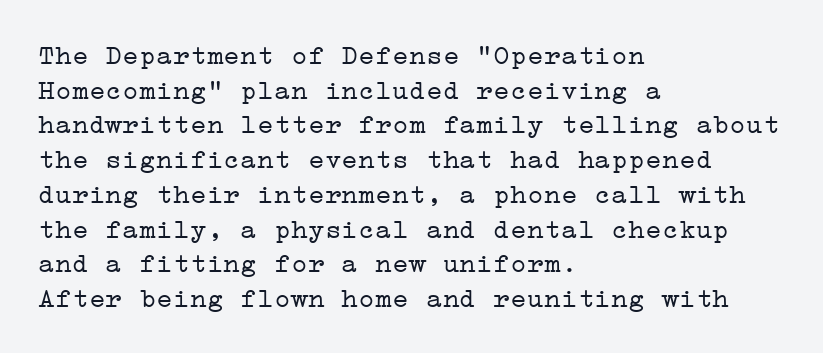
{"serif": "yes", "italic": "no", "bold": "no", "weight": "light", "width": "wide", "stroke_contrast": "low", "x_height": "medium", "underline": "no", "align": "left", "line_spacing_ratio": 1.24, "letter_spacing": "normal", "letter_spacing_em": 0.0, "glyph_px": 28}
